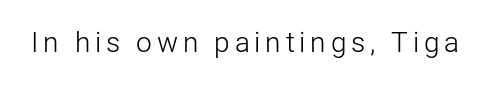
The image shows 28 px light sans-serif type, upright; set not underlined; low stroke contrast and a medium x-height.
